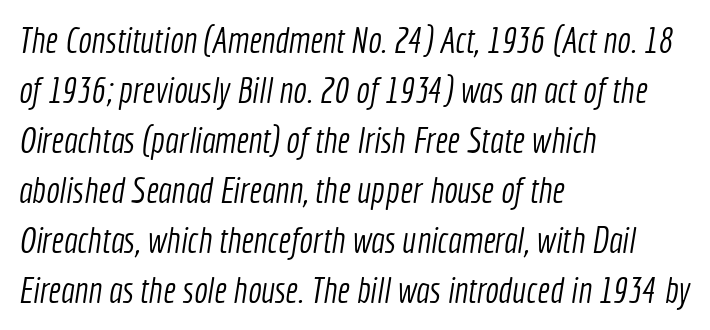
The image shows 36 px light, condensed sans-serif type; set left-aligned, normal line spacing (1.39x), normal letter spacing, not underlined; a medium x-height.
